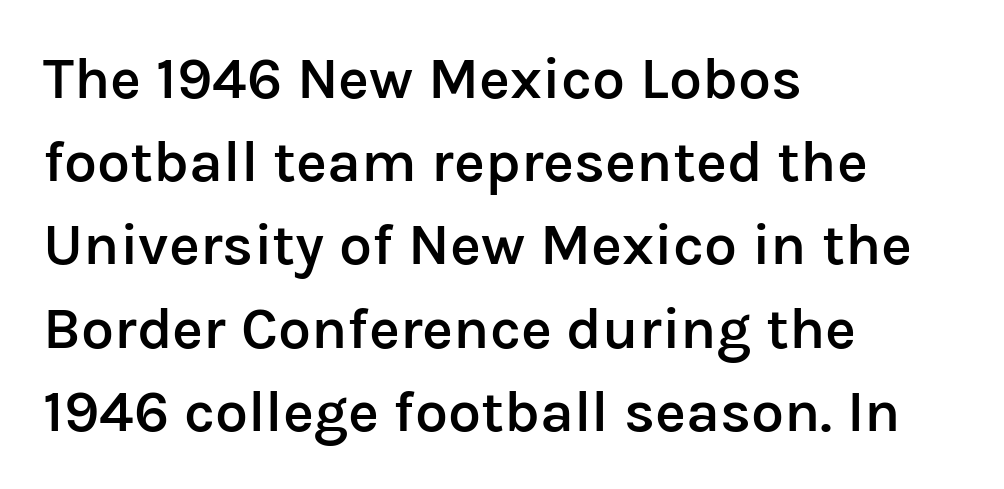
Inter-character spacing is left at the font's built-in metrics. Line beginnings align vertically; line endings do not. Type style note: lacks serifs. Character widths vary here, with narrow letters taking less room than wide ones. In terms of weight, the rendering is demibold, just under bold. The foot of each line stays bare and open.
